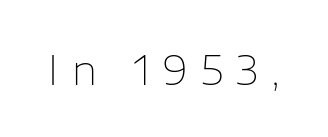
The image shows 40 px thin sans-serif type, upright; set unusually wide letter spacing (+0.33 em), not underlined; low stroke contrast and a medium x-height.
